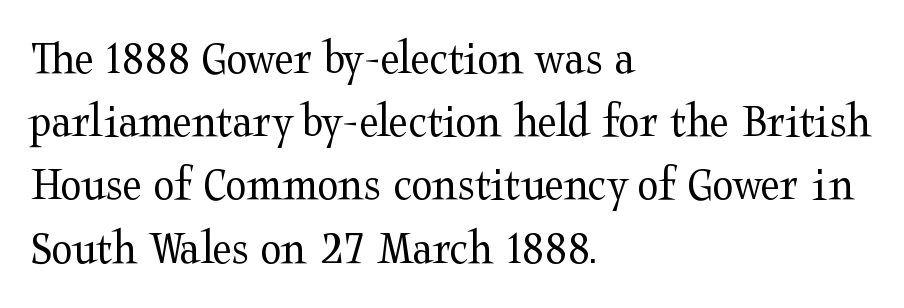
The image shows 49 px regular-weight, wide serif type, upright; set left-aligned, normal line spacing (1.29x), normal letter spacing, not underlined; medium stroke contrast and a medium x-height.
